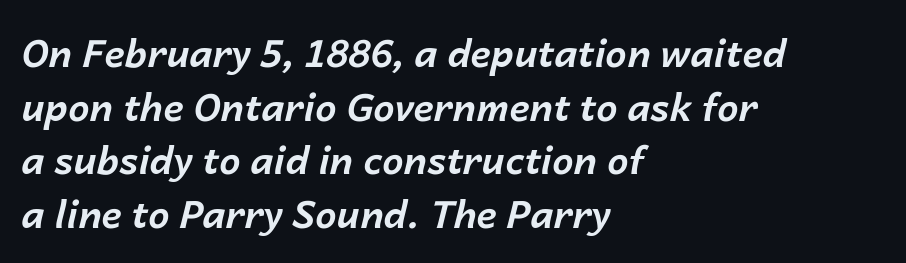
Compared with typical paragraphs, the rows here are spaced about the same. Students, this is bold: see how much ink each stroke carries. Note the varied advance widths — an 'i' is clearly narrower than an 'm'. The rendering anchors every line to the left-hand side. Looking at the ascenders, they clearly lean.
